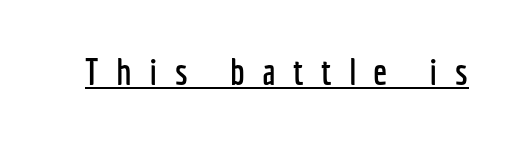
What decoration does the sample have? An underline. Style check: upright. Observe the wide spacing: letters keep a clear distance from each other. The rendering shows plain stroke endings on the letterforms — a sans-serif design.
